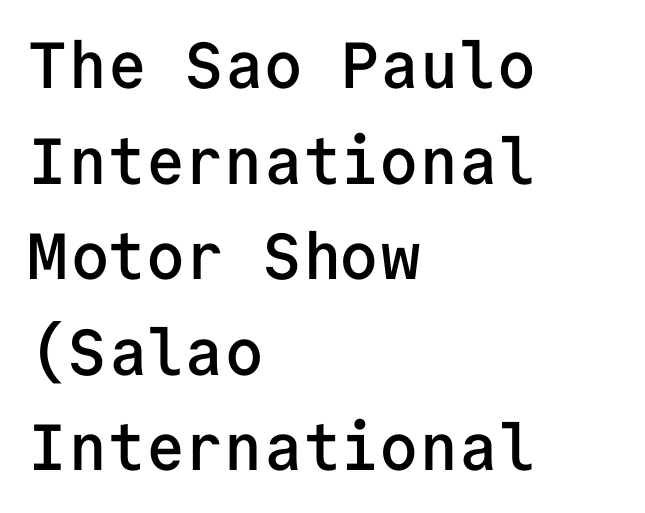
Honestly, there is no underline to notice here at all. Notice how the stems are strictly vertical — no italics here. Does the leading feel generous? No, just average. The gaps between neighbouring characters are ordinary and unremarkable. Serif or sans? Sans — the stroke terminals are bare.
